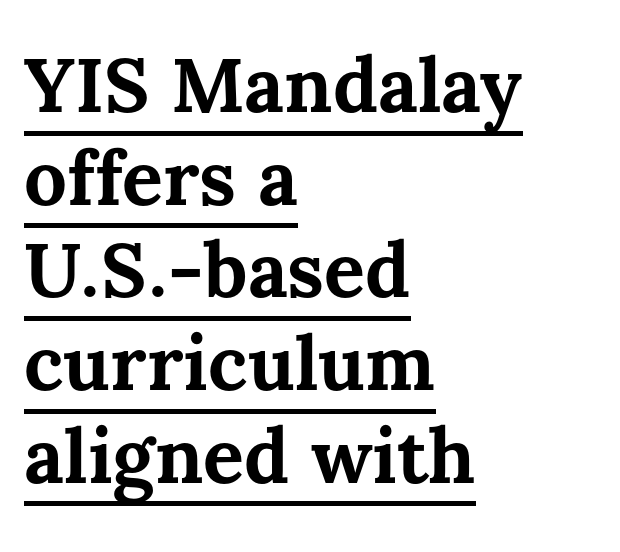
{"italic": "no", "bold": "yes", "weight": "bold", "width": "normal", "stroke_contrast": "medium", "x_height": "medium", "monospaced": "no", "underline": "yes", "align": "left", "line_spacing_ratio": 1.22, "letter_spacing": "normal", "letter_spacing_em": 0.0, "glyph_px": 76}
